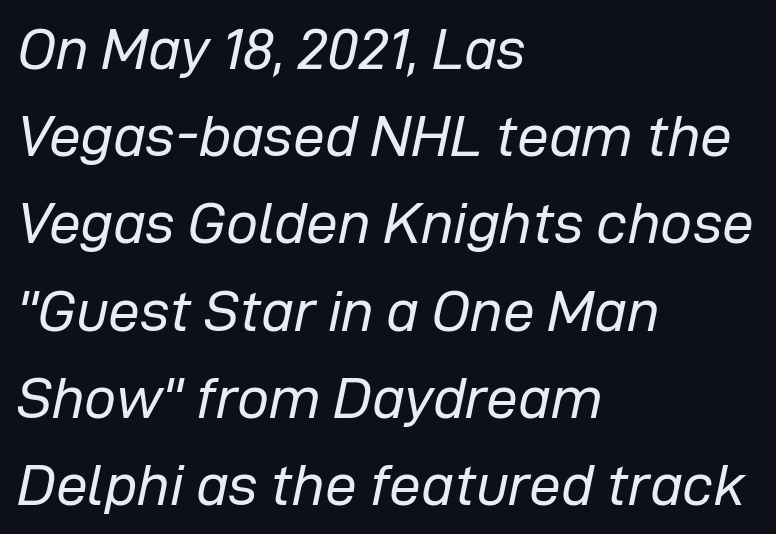
The image shows 57 px regular-weight type, italic (leaning right); set left-aligned, normal line spacing (1.53x), normal letter spacing, not underlined; low stroke contrast and a medium x-height.
